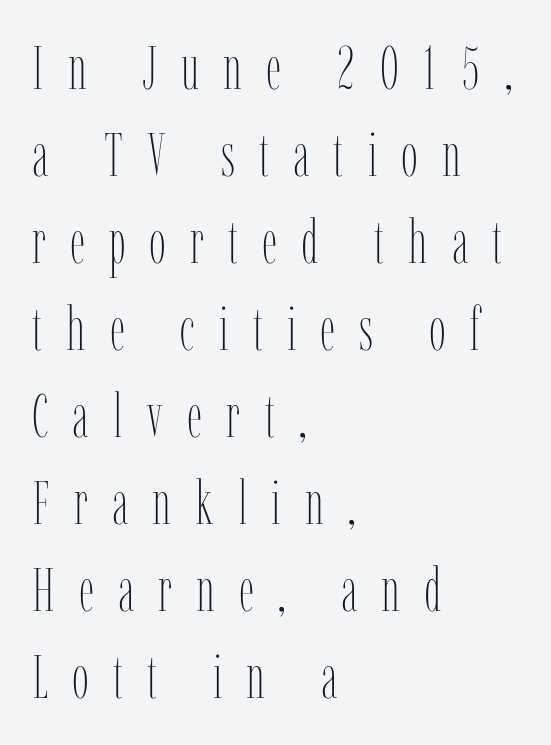
{"italic": "no", "bold": "no", "weight": "thin", "width": "condensed", "stroke_contrast": "low", "x_height": "medium", "monospaced": "no", "underline": "no", "align": "left", "line_spacing": "normal", "line_spacing_ratio": 1.45, "letter_spacing": "wide", "letter_spacing_em": 0.4, "glyph_px": 60}
